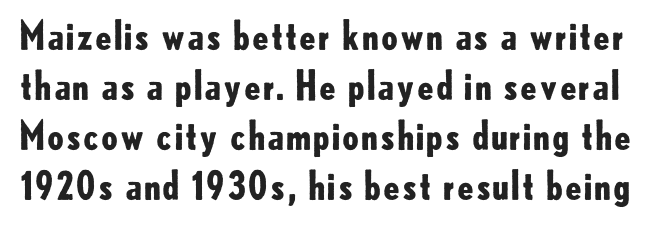
Q: Is the text bold? A: Yes.
Q: Is the text italic (slanted)? A: No, it is upright.
Q: Is the typeface a serif or a sans-serif typeface? A: Sans-serif.
Q: Is the text underlined? A: No.
Q: Is the spacing between letters normal or unusually wide? A: Normal.
Q: Is the spacing between lines tight, normal or loose? A: Normal.
Q: Width (condensed, normal, or wide)? A: Normal.
Q: Stroke contrast? A: Low.
Q: x-height? A: Small.
Q: Monospaced? A: No.
